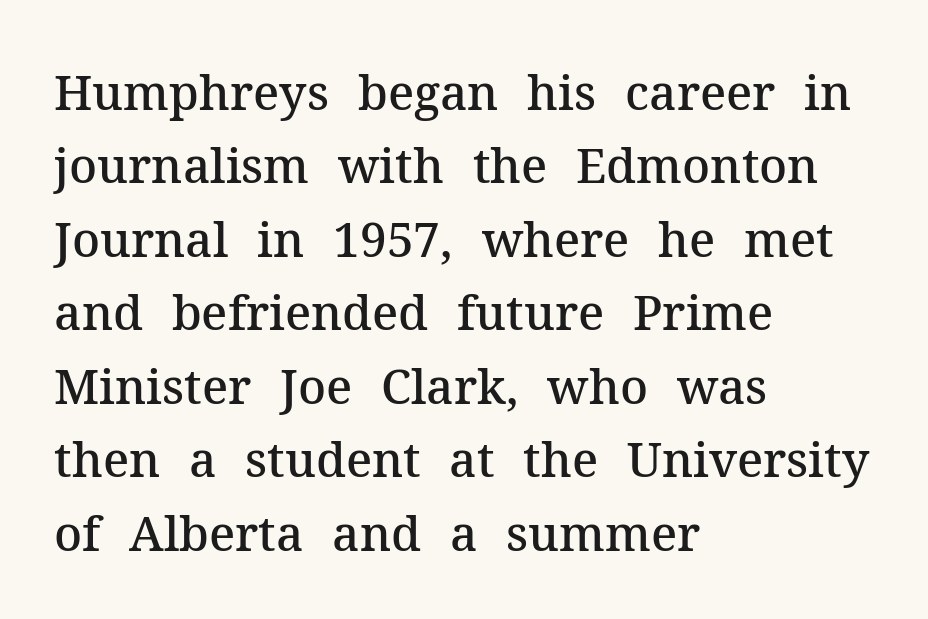
The image shows 48 px semibold serif type, upright; set left-aligned, normal line spacing (1.53x), normal letter spacing, not underlined; medium stroke contrast and a medium x-height.
